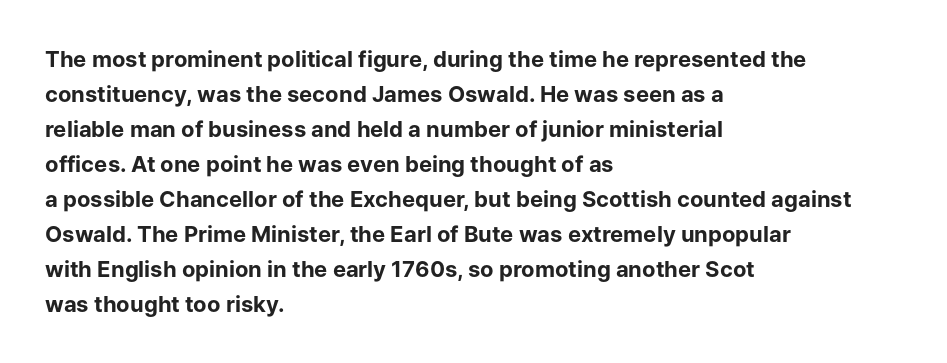
{"italic": "no", "bold": "yes", "underline": "no", "align": "left", "line_spacing": "normal", "line_spacing_ratio": 1.59, "letter_spacing": "normal", "letter_spacing_em": 0.0, "glyph_px": 22}
